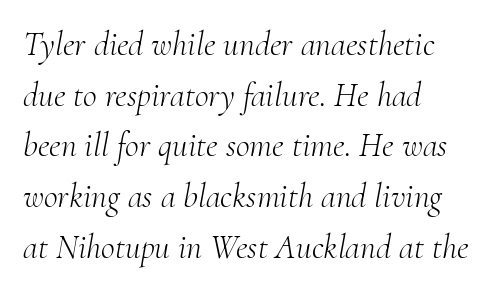
Q: Is the text bold? A: No.
Q: Is the text italic (slanted)? A: Yes, it leans right by about 10 degrees.
Q: Is the typeface a serif or a sans-serif typeface? A: Serif.
Q: Is the text underlined? A: No.
Q: How is the paragraph aligned? A: Left-aligned.
Q: Is the spacing between letters normal or unusually wide? A: Normal.
Q: Is the spacing between lines tight, normal or loose? A: Normal.
Q: Width (condensed, normal, or wide)? A: Normal.
Q: Stroke contrast? A: Medium.
Q: x-height? A: Small.
Q: Monospaced? A: No.
